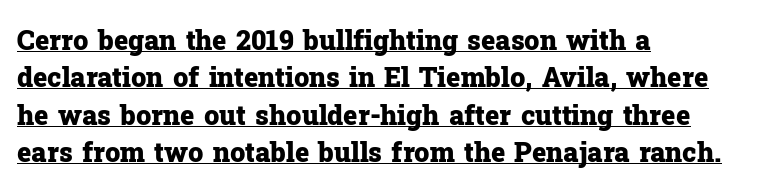
{"italic": "no", "bold": "yes", "underline": "yes", "align": "left", "line_spacing": "normal", "line_spacing_ratio": 1.38, "letter_spacing": "normal", "letter_spacing_em": 0.0, "glyph_px": 27}
